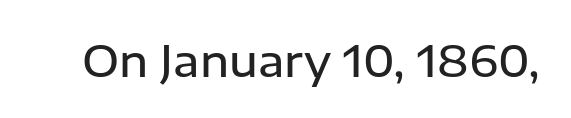
Characters remain perfectly vertical along every line. Slightly chunky letters — semibold, I'd say, not full bold. Note the varied advance widths — an 'i' is clearly narrower than an 'm'. The space beneath each line is pristine and unruled. How are the letters spaced? Ordinarily, with no added tracking.
